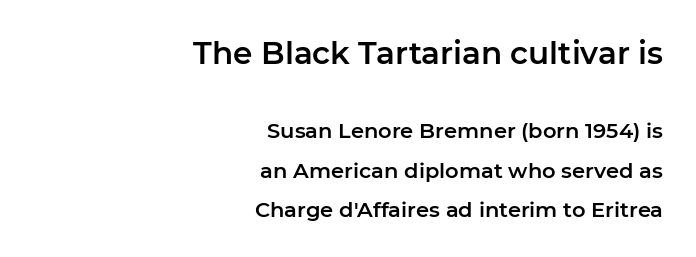
Q: Is the text italic (slanted)? A: No, it is upright.
Q: Is the typeface a serif or a sans-serif typeface? A: Sans-serif.
Q: Is the text underlined? A: No.
Q: How is the paragraph aligned? A: Right-aligned.
Q: Is the spacing between letters normal or unusually wide? A: Normal.
Q: Is the spacing between lines tight, normal or loose? A: Loose.
Q: Which block of text is set in a larger size, the first (top) or the second (bottom)? A: The first (top) one.
Q: Width (condensed, normal, or wide)? A: Normal.
Q: Stroke contrast? A: Low.
Q: x-height? A: Medium.
Q: Monospaced? A: No.
